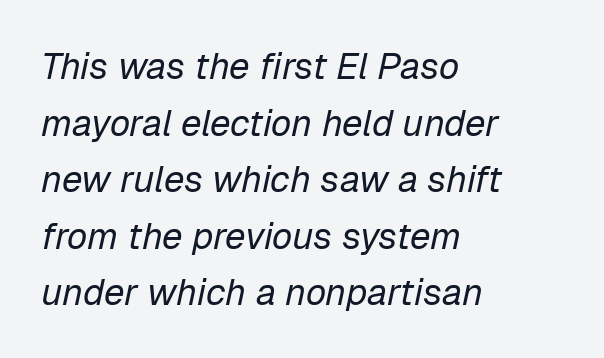
Glance below the letters and you will spot only blank space. Heft: none added — not bold. Is the type slanted? Yes — the strokes lean at a clear angle. Quick note: interline space is typical.
